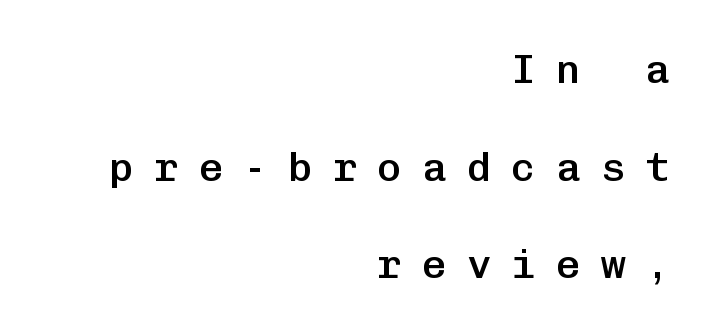
{"serif": "no", "italic": "no", "bold": "semi", "weight": "semibold", "width": "normal", "stroke_contrast": "low", "x_height": "medium", "monospaced": "yes", "underline": "no", "align": "right", "line_spacing": "loose", "line_spacing_ratio": 2.38, "letter_spacing": "wide", "letter_spacing_em": 0.49, "glyph_px": 41}
